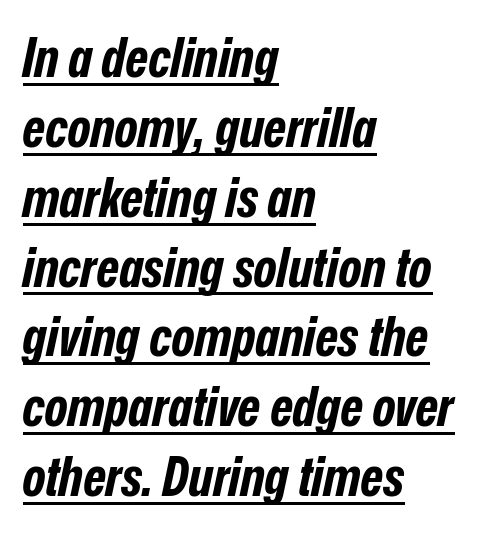
The image shows 55 px bold, condensed type, italic (leaning right); set left-aligned, normal line spacing (1.27x), normal letter spacing, underlined; low stroke contrast and a medium x-height.
